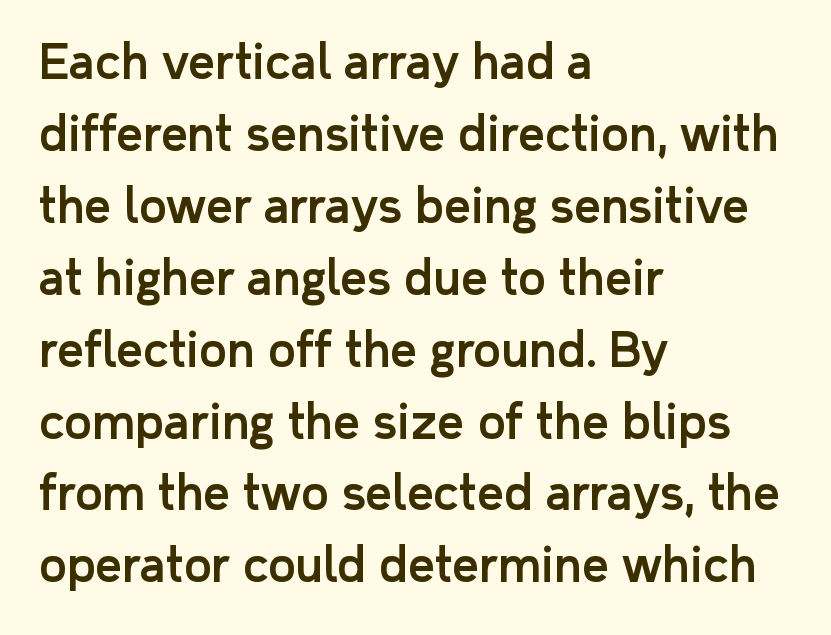
The letters advance in unequal steps, a hallmark of proportional type. Underlining? Definitely not there. The passage shown is typeset with a sans-serif family. A typesetter would call this zero additional tracking. Quick note: not italic, upright.
